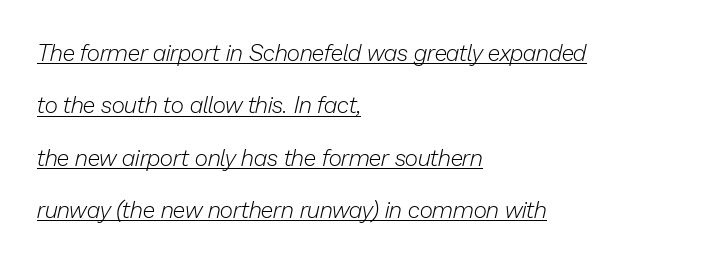
The image shows 23 px text type, italic (leaning right); set left-aligned, loose line spacing (2.28x), normal letter spacing, underlined.
